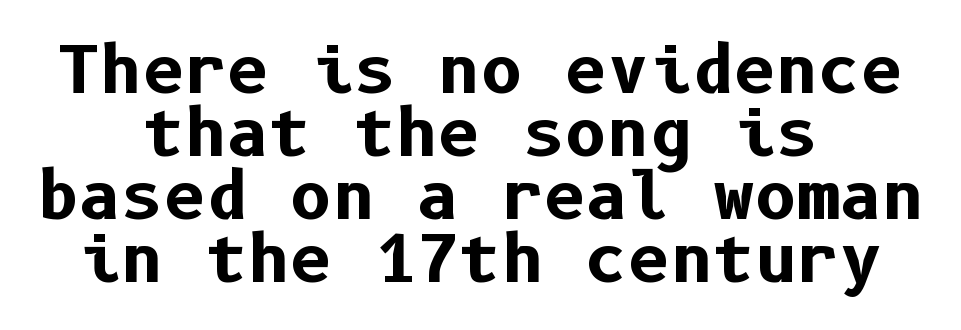
The image shows 65 px bold sans-serif type, upright; set centered, tight line spacing (0.97x), normal letter spacing, not underlined; low stroke contrast and a medium x-height.
